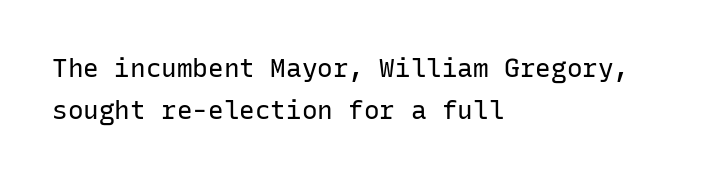
{"italic": "no", "bold": "no", "underline": "no", "align": "left", "line_spacing": "normal", "line_spacing_ratio": 1.6, "letter_spacing": "normal", "letter_spacing_em": 0.0, "glyph_px": 26}
